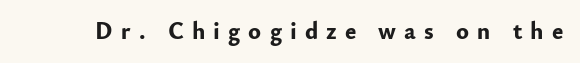
Q: Is the text bold? A: Yes.
Q: Is the text italic (slanted)? A: No, it is upright.
Q: Is the text underlined? A: No.
Q: Is the spacing between letters normal or unusually wide? A: Unusually wide.
